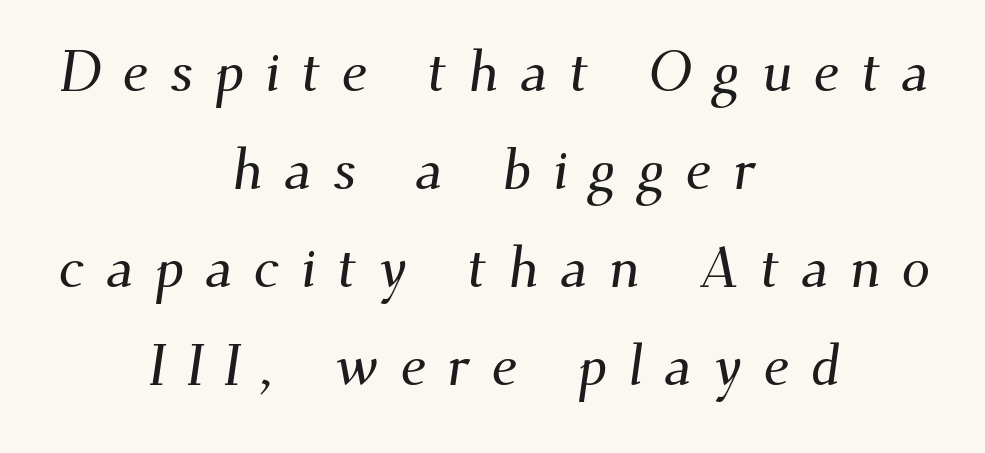
A bare baseline throughout the passage. These lines stack symmetrically, like a column narrowing and widening about its center. This sample uses a serif face. The gaps between neighbouring characters are conspicuously large. You could not count columns in this text — the font is proportionally spaced.
